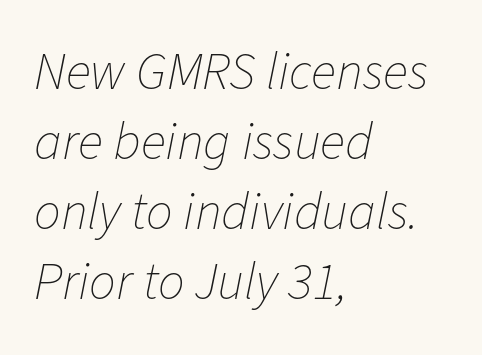
{"italic": "yes", "lean": "right", "slant_degrees": 11, "bold": "no", "weight": "thin", "width": "normal", "stroke_contrast": "low", "x_height": "medium", "monospaced": "no", "underline": "no", "align": "left", "line_spacing": "normal", "line_spacing_ratio": 1.32, "letter_spacing": "normal", "letter_spacing_em": 0.0, "glyph_px": 53}
